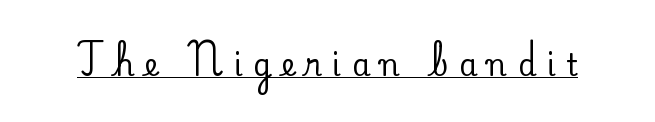
Q: Is the text italic (slanted)? A: No, it is upright.
Q: Is the typeface a serif or a sans-serif typeface? A: Serif.
Q: Is the text underlined? A: Yes.
Q: Is the spacing between letters normal or unusually wide? A: Unusually wide.
Q: Width (condensed, normal, or wide)? A: Normal.
Q: Stroke contrast? A: Low.
Q: x-height? A: Small.
Q: Monospaced? A: No.
